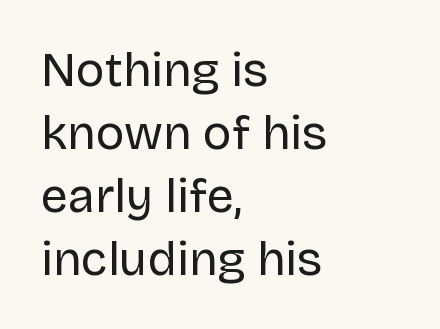
{"serif": "no", "italic": "no", "bold": "no", "weight": "regular", "width": "normal", "stroke_contrast": "low", "x_height": "large", "monospaced": "no", "underline": "no", "align": "left", "line_spacing": "normal", "line_spacing_ratio": 1.31, "letter_spacing": "normal", "letter_spacing_em": 0.0, "glyph_px": 48}
